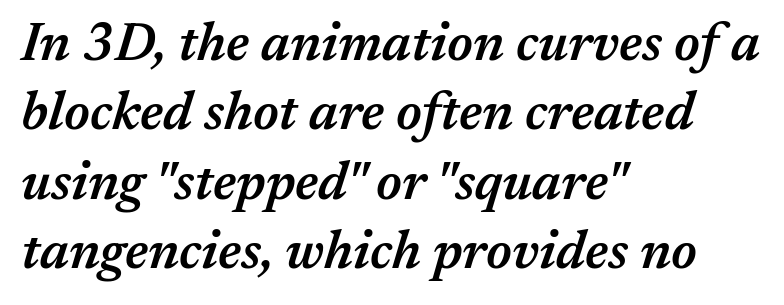
Q: Is the text bold? A: Semi-bold.
Q: Is the text italic (slanted)? A: Yes, it leans right by about 17 degrees.
Q: Is the text underlined? A: No.
Q: How is the paragraph aligned? A: Left-aligned.
Q: Is the spacing between letters normal or unusually wide? A: Normal.
Q: Is the spacing between lines tight, normal or loose? A: Normal.
Q: Width (condensed, normal, or wide)? A: Normal.
Q: Stroke contrast? A: Medium.
Q: x-height? A: Medium.
Q: Monospaced? A: No.
